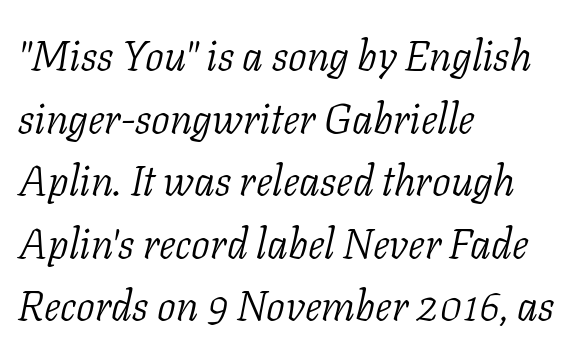
Q: Is the text bold? A: No.
Q: Is the text italic (slanted)? A: Yes, it leans right by about 11 degrees.
Q: Is the typeface a serif or a sans-serif typeface? A: Serif.
Q: Is the text underlined? A: No.
Q: How is the paragraph aligned? A: Left-aligned.
Q: Is the spacing between letters normal or unusually wide? A: Normal.
Q: Is the spacing between lines tight, normal or loose? A: Normal.
Q: Width (condensed, normal, or wide)? A: Normal.
Q: Stroke contrast? A: Low.
Q: x-height? A: Medium.
Q: Monospaced? A: No.
